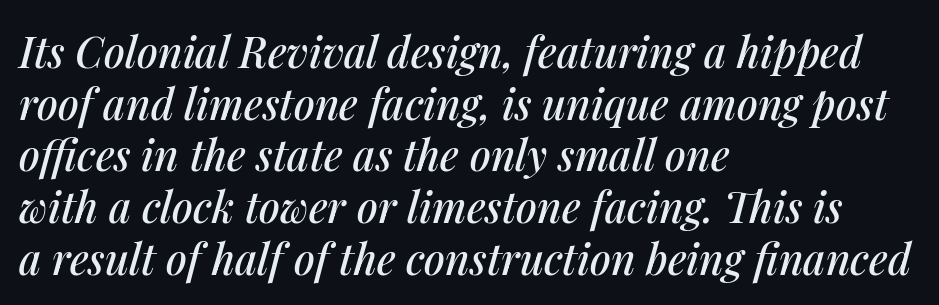
Q: Is the text italic (slanted)? A: Yes, it leans right by about 14 degrees.
Q: Is the text underlined? A: No.
Q: How is the paragraph aligned? A: Left-aligned.
Q: Is the spacing between letters normal or unusually wide? A: Normal.
Q: Width (condensed, normal, or wide)? A: Normal.
Q: Stroke contrast? A: Medium.
Q: x-height? A: Medium.
Q: Monospaced? A: No.
